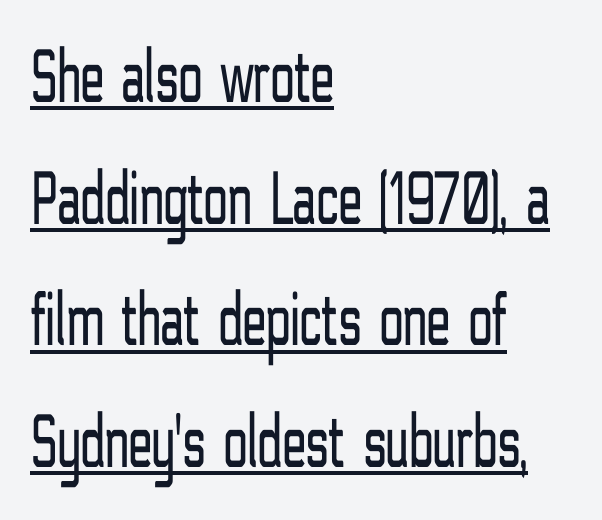
Q: Is the text bold? A: No.
Q: Is the text italic (slanted)? A: No, it is upright.
Q: Is the typeface a serif or a sans-serif typeface? A: Sans-serif.
Q: Is the text underlined? A: Yes.
Q: How is the paragraph aligned? A: Left-aligned.
Q: Is the spacing between letters normal or unusually wide? A: Normal.
Q: Is the spacing between lines tight, normal or loose? A: Normal.
Q: Width (condensed, normal, or wide)? A: Condensed.
Q: Stroke contrast? A: Low.
Q: x-height? A: Medium.
Q: Monospaced? A: No.
